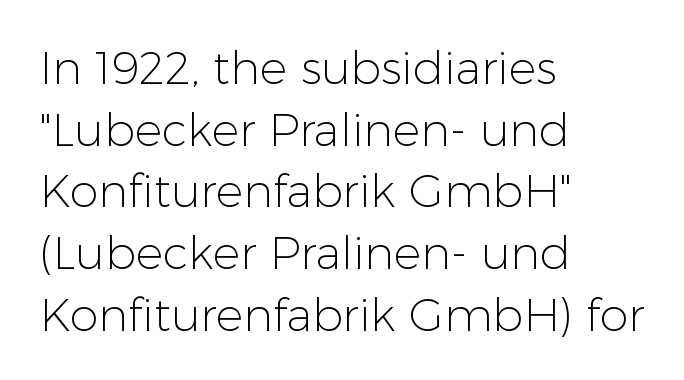
The image shows 46 px light sans-serif type, upright; set left-aligned, normal line spacing (1.34x), normal letter spacing, not underlined; low stroke contrast and a medium x-height.
